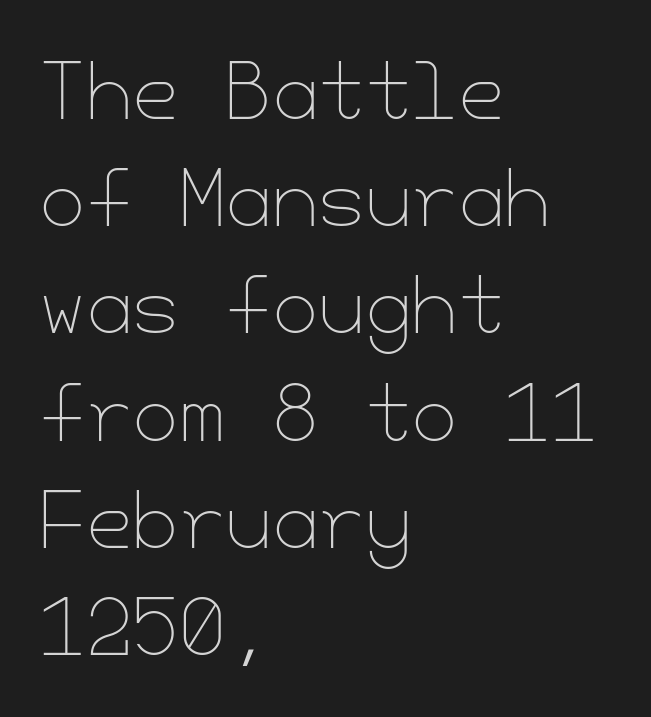
{"italic": "no", "bold": "no", "weight": "thin", "width": "normal", "stroke_contrast": "low", "x_height": "small", "underline": "no", "align": "left", "line_spacing": "normal", "line_spacing_ratio": 1.43, "letter_spacing": "normal", "letter_spacing_em": 0.0, "glyph_px": 75}
